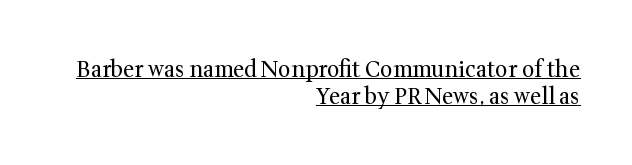
The image shows 22 px text type, upright; set right-aligned, line spacing 1.24x, normal letter spacing, underlined.
